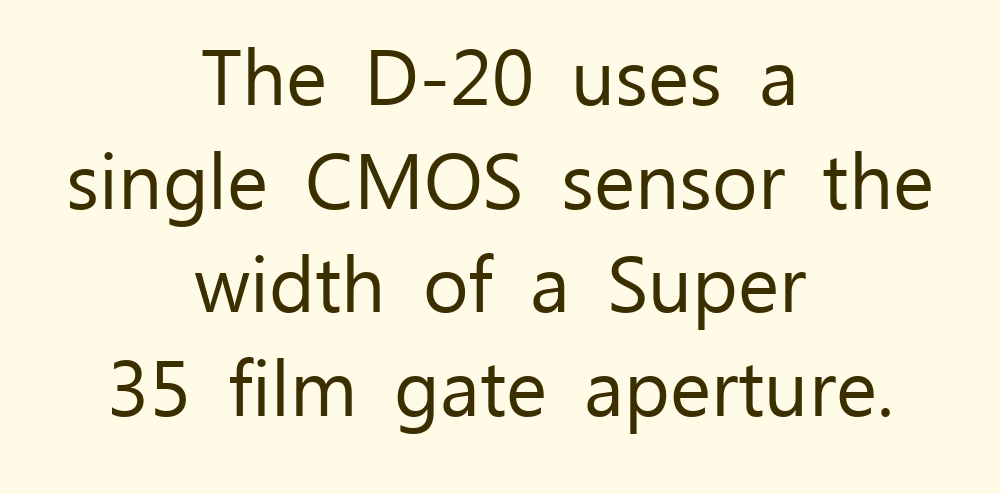
Q: Is the text bold? A: No.
Q: Is the text italic (slanted)? A: No, it is upright.
Q: Is the typeface a serif or a sans-serif typeface? A: Sans-serif.
Q: Is the text underlined? A: No.
Q: How is the paragraph aligned? A: Centered.
Q: Is the spacing between letters normal or unusually wide? A: Normal.
Q: Is the spacing between lines tight, normal or loose? A: Normal.
Q: Width (condensed, normal, or wide)? A: Normal.
Q: Stroke contrast? A: Low.
Q: x-height? A: Medium.
Q: Monospaced? A: No.
